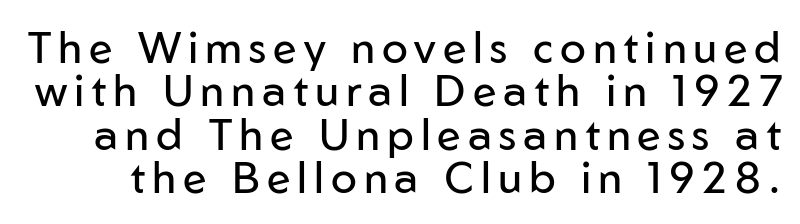
{"serif": "no", "italic": "no", "bold": "no", "weight": "regular", "width": "normal", "stroke_contrast": "low", "x_height": "medium", "monospaced": "no", "underline": "no", "line_spacing": "tight", "line_spacing_ratio": 1.01, "glyph_px": 43}
